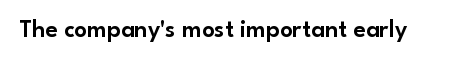
Q: Is the text italic (slanted)? A: No, it is upright.
Q: Is the text underlined? A: No.
Q: Is the spacing between letters normal or unusually wide? A: Normal.
